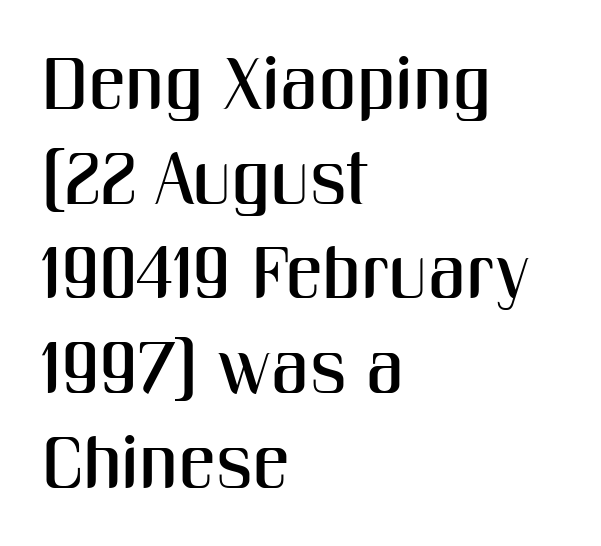
The image shows 74 px condensed sans-serif type, upright; set left-aligned, normal line spacing (1.28x), normal letter spacing, not underlined; medium stroke contrast and a medium x-height.
